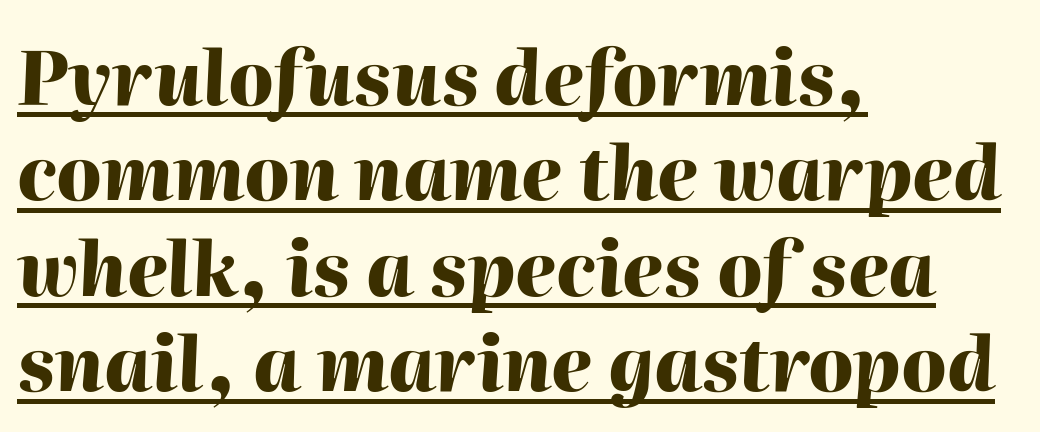
Q: Is the text bold? A: Yes.
Q: Is the text italic (slanted)? A: Yes, it leans right by about 2 degrees.
Q: Is the text underlined? A: Yes.
Q: How is the paragraph aligned? A: Left-aligned.
Q: Is the spacing between letters normal or unusually wide? A: Normal.
Q: Is the spacing between lines tight, normal or loose? A: Normal.
Q: Width (condensed, normal, or wide)? A: Normal.
Q: Stroke contrast? A: High.
Q: x-height? A: Medium.
Q: Monospaced? A: No.
